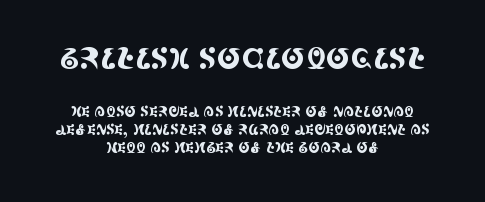
The image shows 29 px condensed serif type, upright; set centered, normal line spacing (1.3x), normal letter spacing, not underlined; the first (top) block is 2.07x larger; a large x-height.
